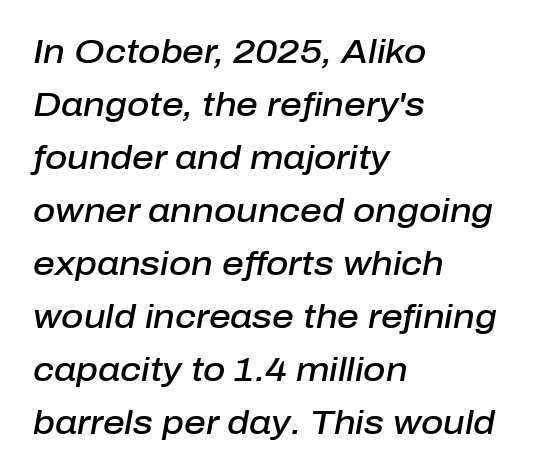
The font's italic variant was chosen for this text. Do the characters align in a grid? No, the font is proportional. The rendering uses a semibold face; strokes are thickened but not to full bold. Notice how the passage keeps a crisp vertical edge on the left only. The lines sit at an ordinary, default distance from one another.
